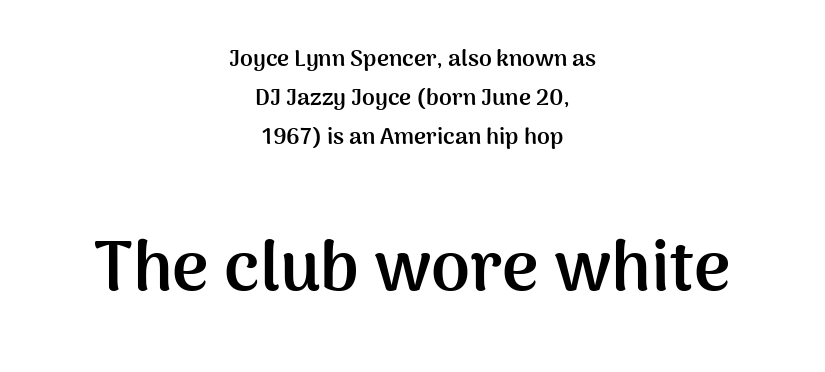
The paragraph has two soft edges and a firm central axis. These lines are composed in type without serifs. In terms of posture, this sample is upright. Honestly, the letter spacing is just normal — you wouldn't notice it. Compare the two chunks: the lower has the greater cap height. Quick note: underline off.
